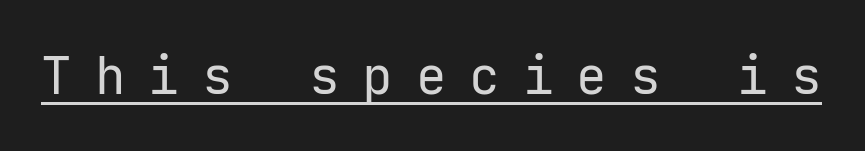
The characters display no serif detailing; their extremities are plain. Caption: lettering with a line underneath. What stands out about the letter spacing? Its width — letters are far apart. This reads as an unemphasized weight, regular at the heaviest. Italic? Not at all — the glyphs are vertical.
